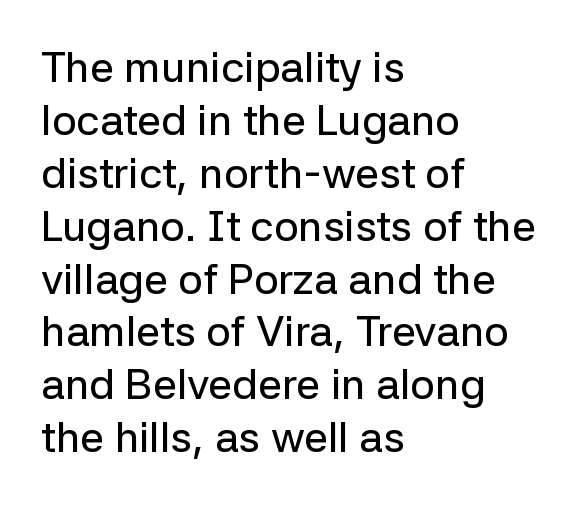
Does the copy run flush right? No — it runs flush left. Does the type have serifs? No, each stem ends abruptly. The lettering holds an erect, upright posture throughout. Underlining? Definitely not there. Look at the tracking — it's just the regular setting, nothing added. You could not count columns in this text — the font is proportionally spaced.
